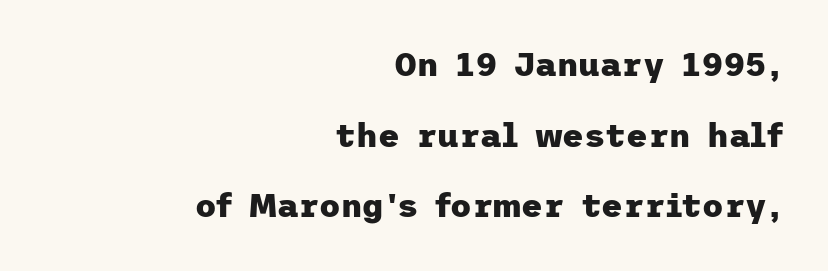
{"serif": "no", "italic": "no", "bold": "yes", "weight": "heavy", "width": "normal", "stroke_contrast": "low", "x_height": "medium", "underline": "no", "align": "right", "line_spacing": "loose", "line_spacing_ratio": 2.14, "letter_spacing": "normal", "letter_spacing_em": 0.0, "glyph_px": 33}
